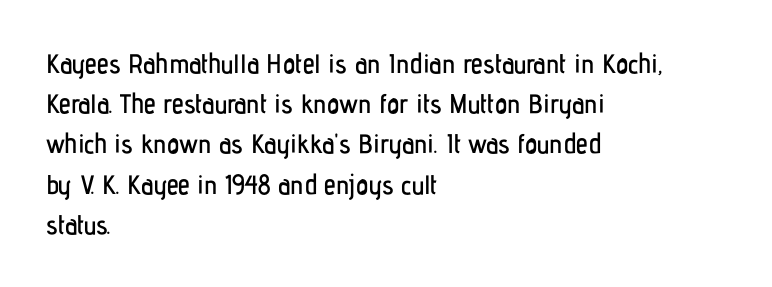
The image shows 27 px text type, upright; set left-aligned, normal line spacing (1.49x), normal letter spacing, not underlined.
